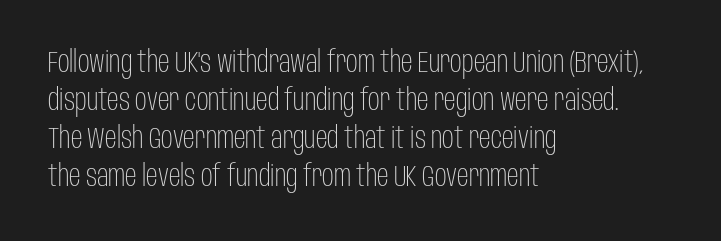
Q: Is the text bold? A: No.
Q: Is the text italic (slanted)? A: No, it is upright.
Q: Is the typeface a serif or a sans-serif typeface? A: Sans-serif.
Q: Is the text underlined? A: No.
Q: How is the paragraph aligned? A: Left-aligned.
Q: Is the spacing between letters normal or unusually wide? A: Normal.
Q: Is the spacing between lines tight, normal or loose? A: Normal.
Q: Width (condensed, normal, or wide)? A: Condensed.
Q: Stroke contrast? A: Low.
Q: x-height? A: Large.
Q: Monospaced? A: No.
